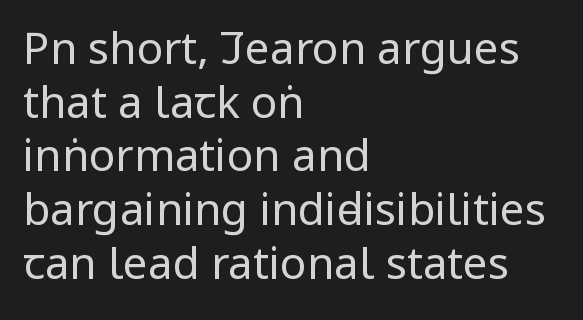
You could not count columns in this text — the font is proportionally spaced. Stems and bowls with no extra thickness — not bold. Honestly, the letter spacing is just normal — you wouldn't notice it. These lines are composed in type without serifs.
